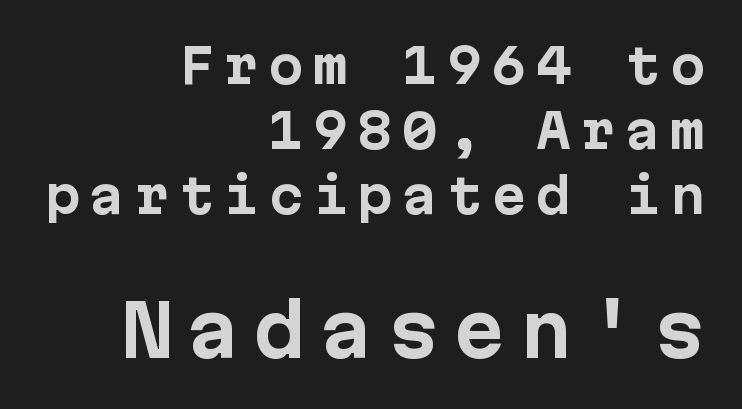
How heavy is the stroke? Heavy — this is a bold. The lines are quadded right. A roman cut, with each character standing at attention. The gaps between neighbouring characters are conspicuously large. Nope, no serifs anywhere on these letters. These lines sit exactly where default settings would place them.
